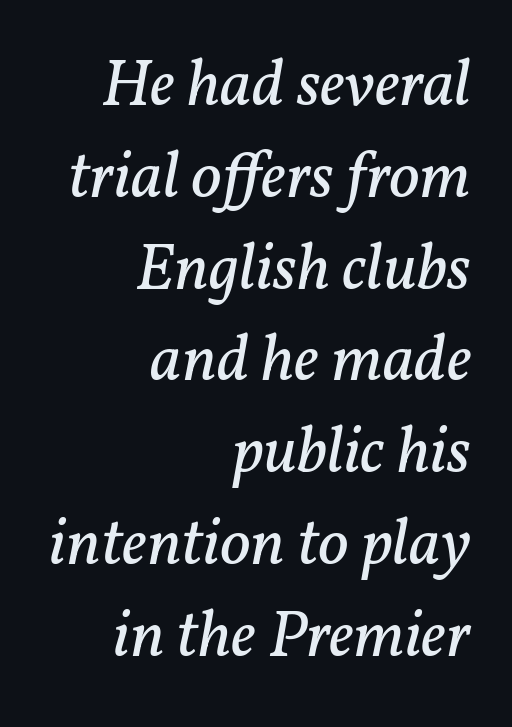
The image shows 67 px regular-weight serif type, italic (leaning right); set right-aligned, normal line spacing (1.37x), normal letter spacing, not underlined; low stroke contrast and a medium x-height.
